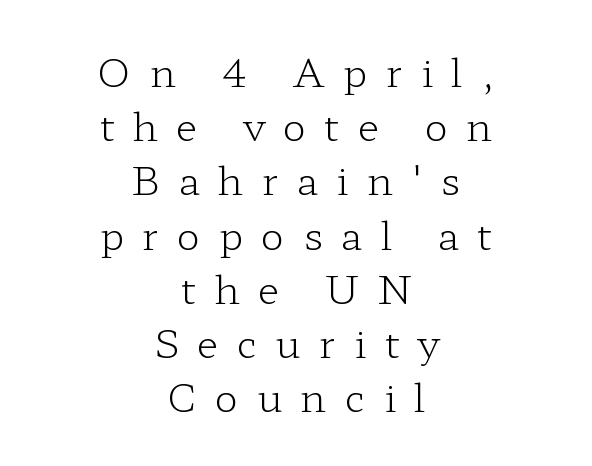
Q: Is the text bold? A: No.
Q: Is the text italic (slanted)? A: No, it is upright.
Q: Is the typeface a serif or a sans-serif typeface? A: Serif.
Q: Is the text underlined? A: No.
Q: How is the paragraph aligned? A: Centered.
Q: Is the spacing between letters normal or unusually wide? A: Unusually wide.
Q: Is the spacing between lines tight, normal or loose? A: Normal.
Q: Width (condensed, normal, or wide)? A: Wide.
Q: Stroke contrast? A: Low.
Q: x-height? A: Medium.
Q: Monospaced? A: No.
